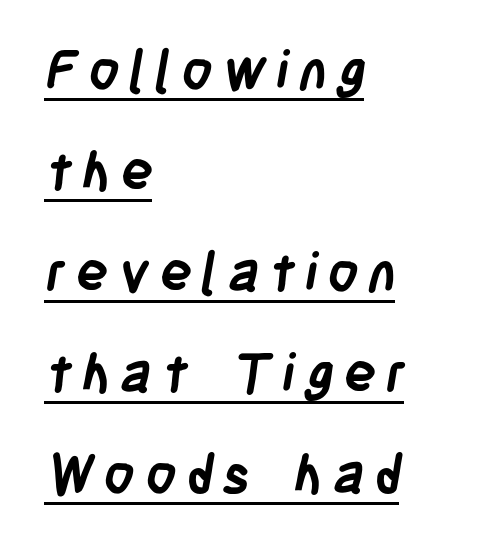
Does the weight exceed regular? Yes, all the way to bold. Which margin do the lines hug? The left one — the right edge is uneven. Here the designer chose a conventional face with non-uniform glyph widths. I'd call this a sans setting — the letters go barefoot. Somebody hit Ctrl+U on this one — the words are underlined.
